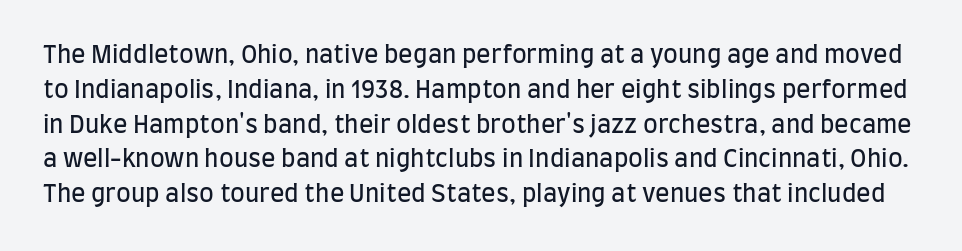
Every character sits straight up, as roman type does. The passage shown is not underscored anywhere. Reading down the column, the eye jumps a familiar distance to each next line. The face looks like a standard text weight, possibly lighter. Glyph-to-glyph distance matches everyday printed text.
